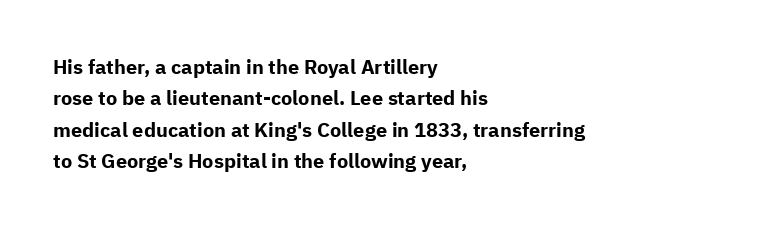
Q: Is the text bold? A: Yes.
Q: Is the text italic (slanted)? A: No, it is upright.
Q: Is the text underlined? A: No.
Q: How is the paragraph aligned? A: Left-aligned.
Q: Is the spacing between letters normal or unusually wide? A: Normal.
Q: Is the spacing between lines tight, normal or loose? A: Normal.
